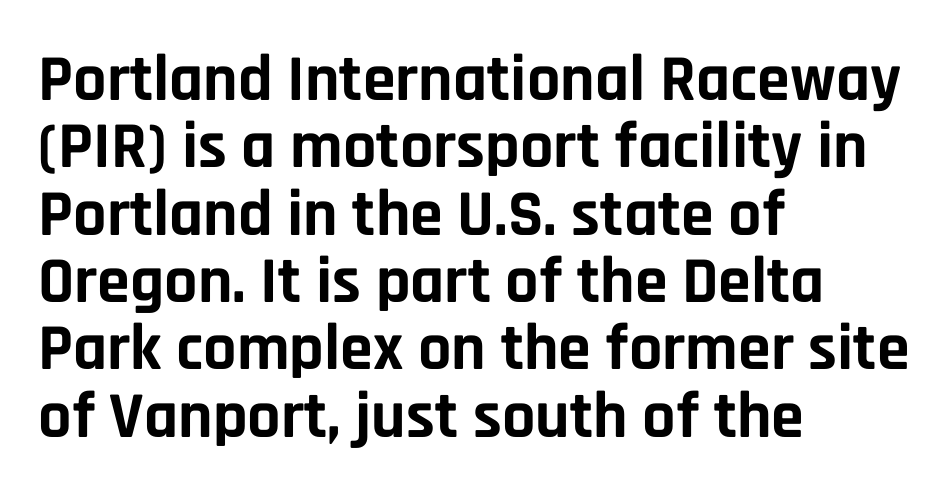
The image shows 66 px bold sans-serif type, upright; set left-aligned, tight line spacing (1.02x), normal letter spacing, not underlined; low stroke contrast and a large x-height.
